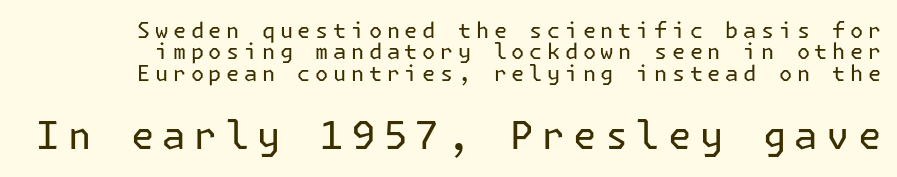
Q: Is the text bold? A: No.
Q: Is the text italic (slanted)? A: No, it is upright.
Q: Is the typeface a serif or a sans-serif typeface? A: Sans-serif.
Q: Is the text underlined? A: No.
Q: Is the spacing between letters normal or unusually wide? A: Unusually wide.
Q: Is the spacing between lines tight, normal or loose? A: Tight.
Q: Which block of text is set in a larger size, the first (top) or the second (bottom)? A: The second (bottom) one.
Q: Width (condensed, normal, or wide)? A: Normal.
Q: Stroke contrast? A: Low.
Q: x-height? A: Medium.
